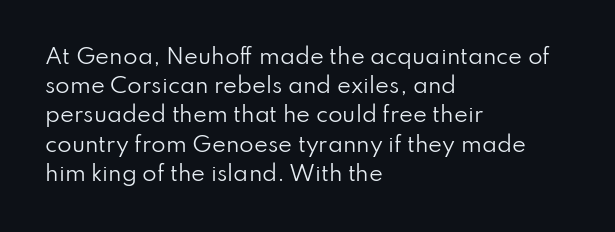
Tracking here is standard; glyphs follow each other at the usual distance. Heft: none added — not bold. These lines are set flush left with a ragged right edge. The letters stand straight up with perfectly vertical stems. Has an underline been added? It has not.
